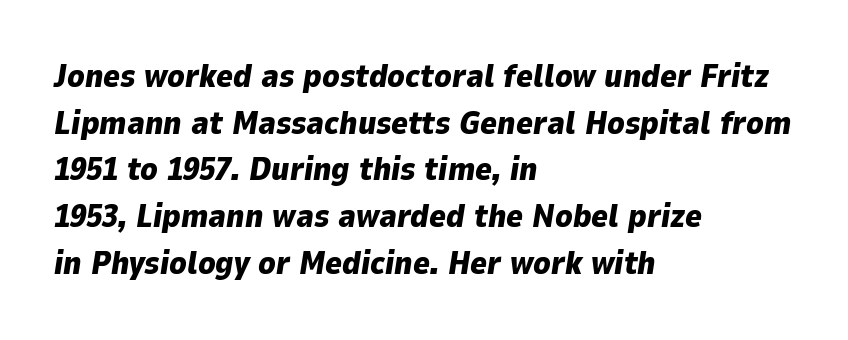
The image shows 32 px heavy type, italic (leaning right); set left-aligned, normal line spacing (1.46x), normal letter spacing, not underlined; low stroke contrast and a medium x-height.
